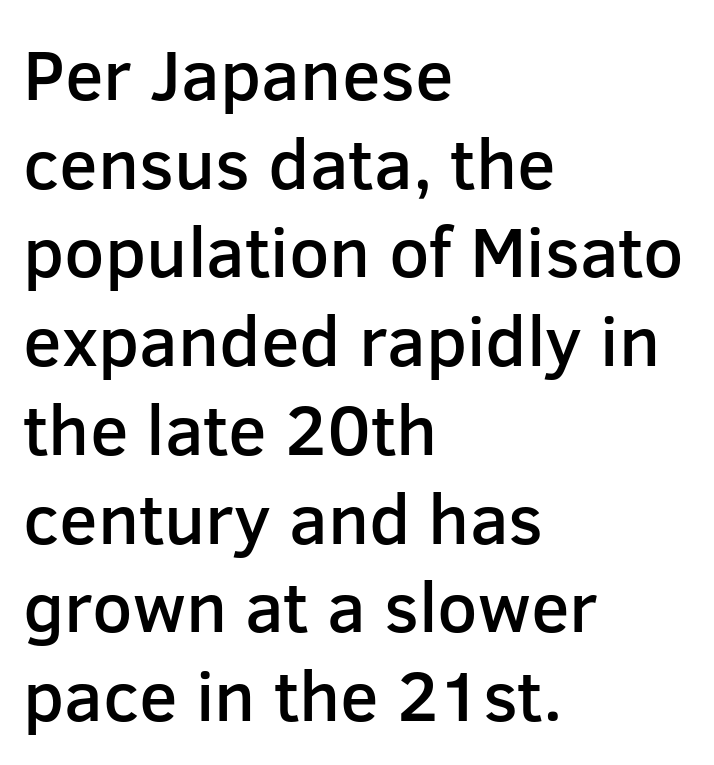
{"serif": "no", "italic": "no", "bold": "semi", "weight": "semibold", "width": "normal", "stroke_contrast": "low", "x_height": "medium", "monospaced": "no", "underline": "no", "align": "left", "line_spacing": "normal", "line_spacing_ratio": 1.25, "letter_spacing": "normal", "letter_spacing_em": 0.0, "glyph_px": 71}
